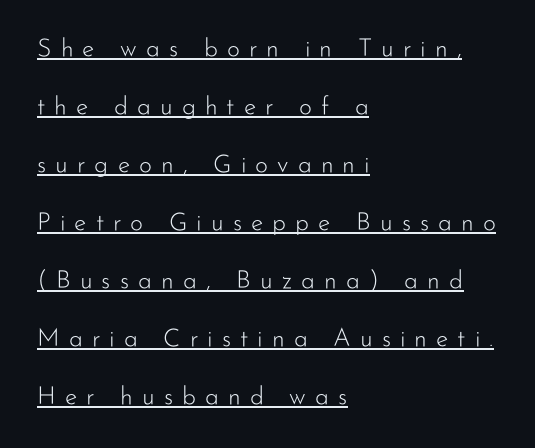
Stem width sits at or under what a default text font uses. The space between consecutive lines is lavish. The paragraph has a hard left edge and a soft right edge. There is plenty of visible air inserted between adjacent glyphs.
